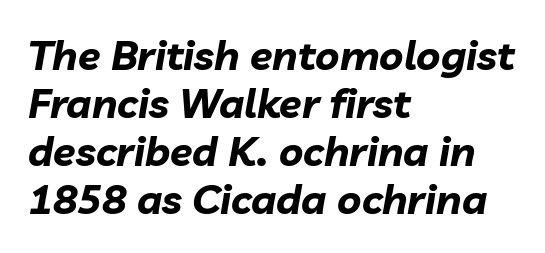
{"italic": "yes", "lean": "right", "slant_degrees": 10, "bold": "yes", "weight": "bold", "width": "normal", "stroke_contrast": "low", "x_height": "medium", "monospaced": "no", "underline": "no", "align": "left", "line_spacing_ratio": 1.17, "letter_spacing": "normal", "letter_spacing_em": 0.0, "glyph_px": 41}
